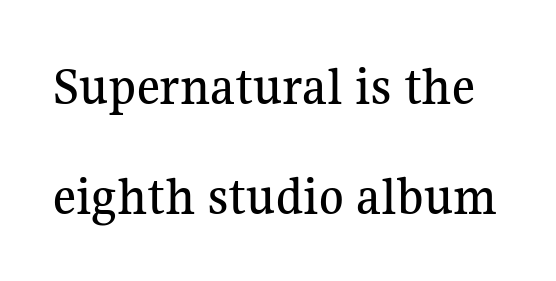
{"serif": "yes", "italic": "no", "width": "normal", "stroke_contrast": "medium", "x_height": "medium", "monospaced": "no", "underline": "no", "line_spacing": "loose", "line_spacing_ratio": 1.96, "letter_spacing": "normal", "letter_spacing_em": 0.0, "glyph_px": 56}
